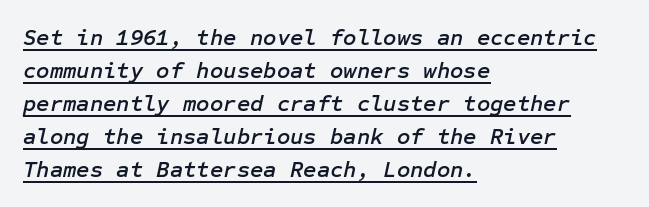
Q: Is the text italic (slanted)? A: Yes, it leans right by about 12 degrees.
Q: Is the text underlined? A: Yes.
Q: How is the paragraph aligned? A: Left-aligned.
Q: Is the spacing between letters normal or unusually wide? A: Normal.
Q: Is the spacing between lines tight, normal or loose? A: Normal.
